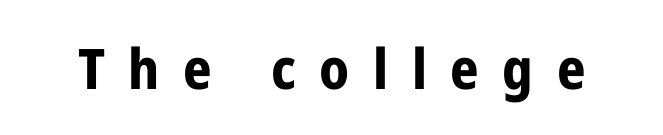
{"serif": "no", "italic": "no", "bold": "yes", "weight": "bold", "width": "condensed", "stroke_contrast": "low", "x_height": "medium", "monospaced": "no", "underline": "no", "letter_spacing": "wide", "letter_spacing_em": 0.42, "glyph_px": 56}
